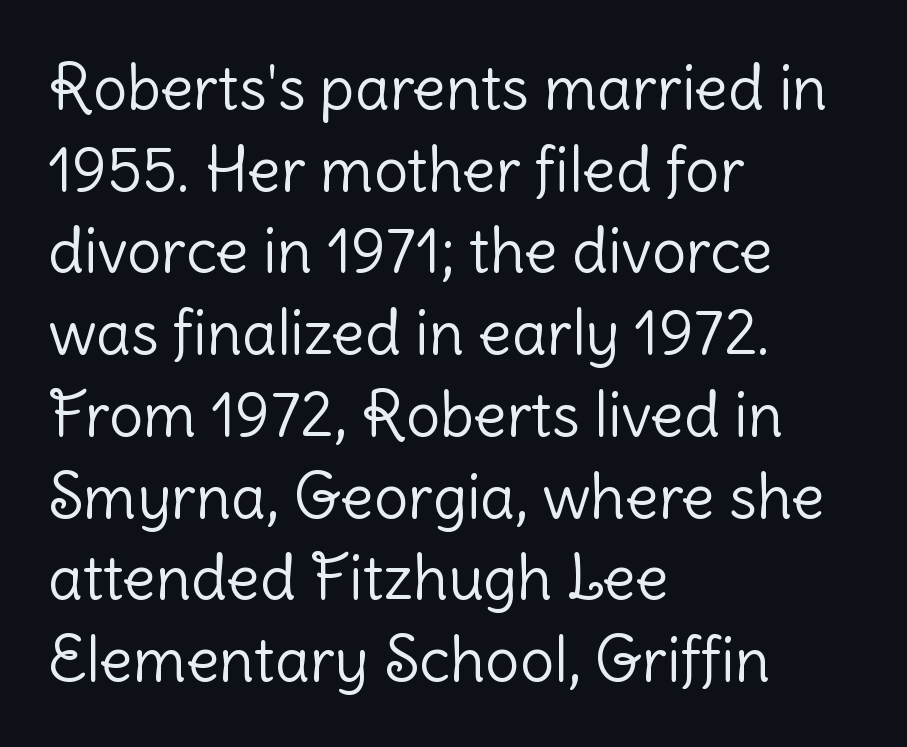
These lines sit exactly where default settings would place them. Italic: no, the glyphs are upright roman. The face used here is a sans, in the tradition of grotesques and geometrics. Nobody touched the tracking dial on this one. All the whitespace from short lines collects on the right. Summary of weight: not heavy and not bold.
